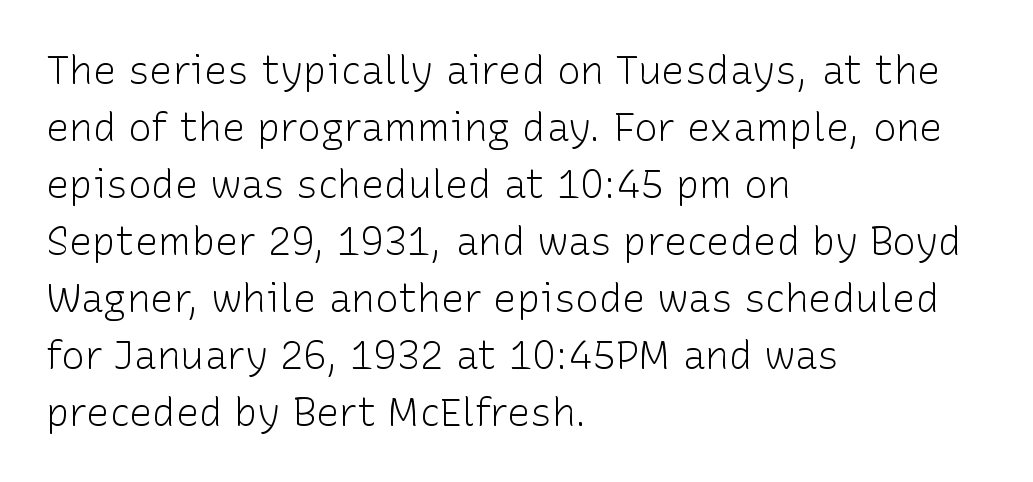
The image shows 39 px light sans-serif type, upright; set left-aligned, normal line spacing (1.46x), normal letter spacing, not underlined; low stroke contrast and a medium x-height.
